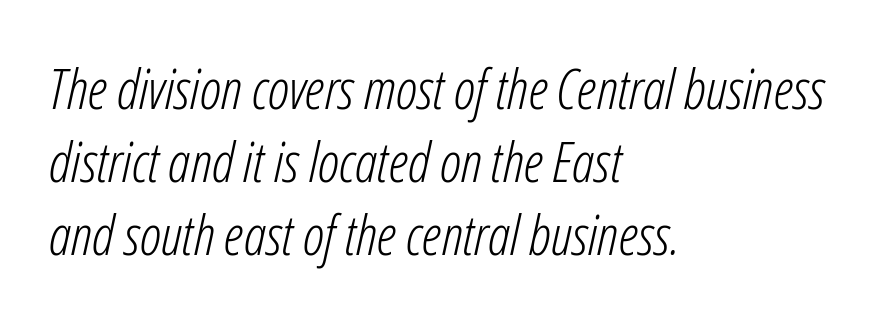
{"italic": "yes", "lean": "right", "slant_degrees": 12, "bold": "no", "weight": "light", "width": "condensed", "stroke_contrast": "low", "x_height": "medium", "monospaced": "no", "underline": "no", "align": "left", "line_spacing": "normal", "line_spacing_ratio": 1.3, "letter_spacing": "normal", "letter_spacing_em": 0.0, "glyph_px": 56}
